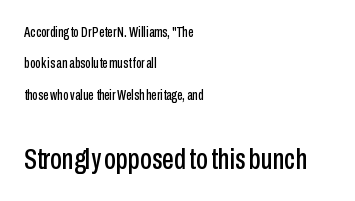
Q: Is the text italic (slanted)? A: No, it is upright.
Q: Is the typeface a serif or a sans-serif typeface? A: Sans-serif.
Q: Is the text underlined? A: No.
Q: How is the paragraph aligned? A: Left-aligned.
Q: Is the spacing between letters normal or unusually wide? A: Normal.
Q: Is the spacing between lines tight, normal or loose? A: Loose.
Q: Which block of text is set in a larger size, the first (top) or the second (bottom)? A: The second (bottom) one.
Q: Width (condensed, normal, or wide)? A: Condensed.
Q: Stroke contrast? A: Low.
Q: x-height? A: Medium.
Q: Monospaced? A: No.
